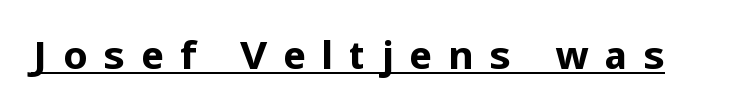
{"serif": "no", "italic": "no", "bold": "yes", "weight": "bold", "width": "normal", "stroke_contrast": "low", "x_height": "medium", "monospaced": "no", "underline": "yes", "letter_spacing": "wide", "letter_spacing_em": 0.4, "glyph_px": 39}
